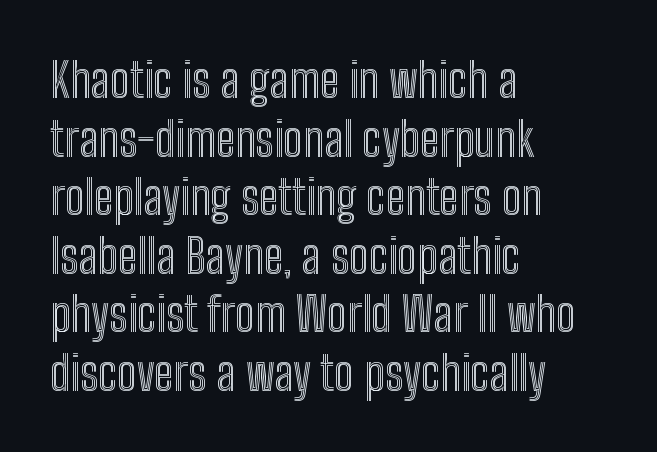
The gap between lines stays unmarked. Italic? Not at all — the glyphs are vertical. The passage shown is typed in a proportional face where columns would drift. Observe the ordinary spacing: letters are neighbours, not strangers.
